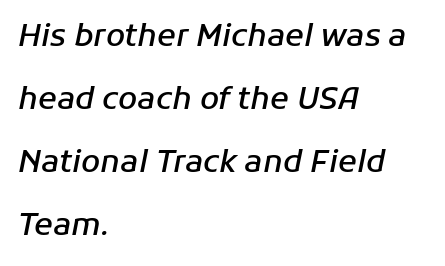
The image shows 31 px semibold type, italic (leaning right); set left-aligned, loose line spacing (2.03x), normal letter spacing, not underlined; low stroke contrast and a medium x-height.
